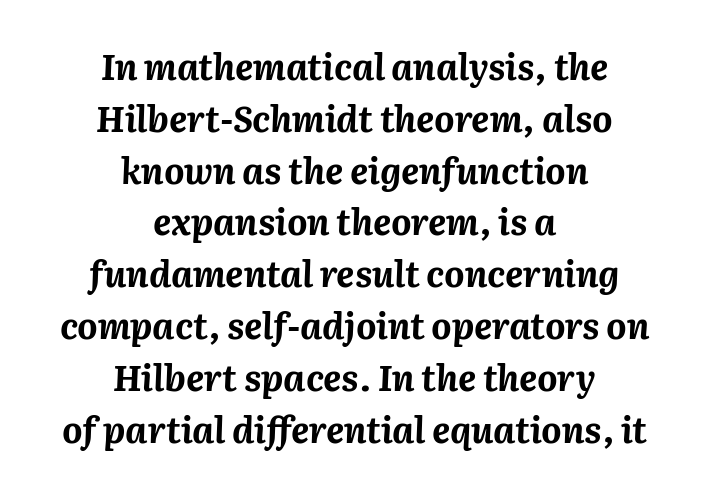
The image shows 35 px bold type, italic (leaning right); set centered, normal line spacing (1.48x), normal letter spacing, not underlined; medium stroke contrast and a medium x-height.
